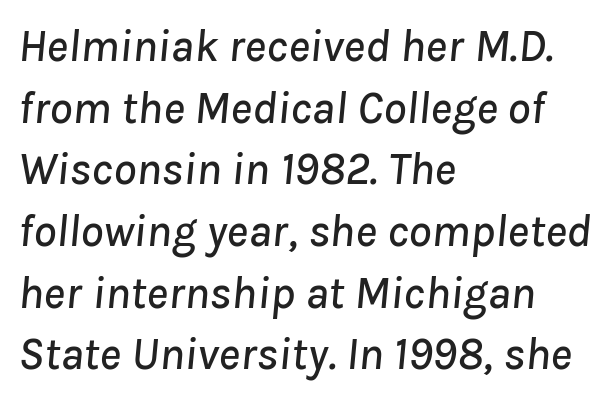
{"italic": "yes", "lean": "right", "slant_degrees": 8, "width": "normal", "stroke_contrast": "low", "x_height": "medium", "monospaced": "no", "underline": "no", "align": "left", "line_spacing": "normal", "line_spacing_ratio": 1.34, "letter_spacing": "normal", "letter_spacing_em": 0.0, "glyph_px": 46}
